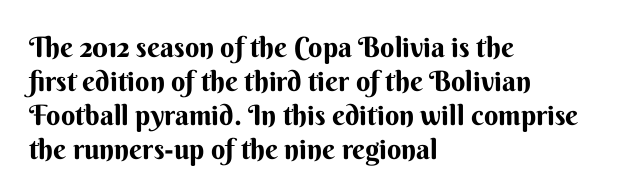
The glyphs have the mass of a bold cut. The lettering stays uniformly vertical, giving the passage a roman look. Is this a fixed-width face? No — the glyphs have proportional, varying widths. Check the space under the baseline: it is left empty.
